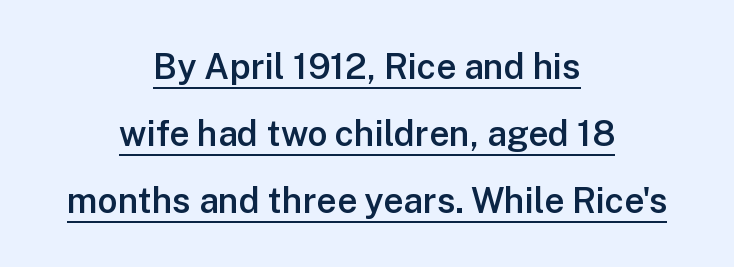
Each glyph is drawn with semibold strokes, heavier than normal yet not fully bold. Words appear dense and cohesive because spacing is normal. Is this a fixed-width face? No — the glyphs have proportional, varying widths. Visually the block forms a symmetrical silhouette, jagged on both flanks.
